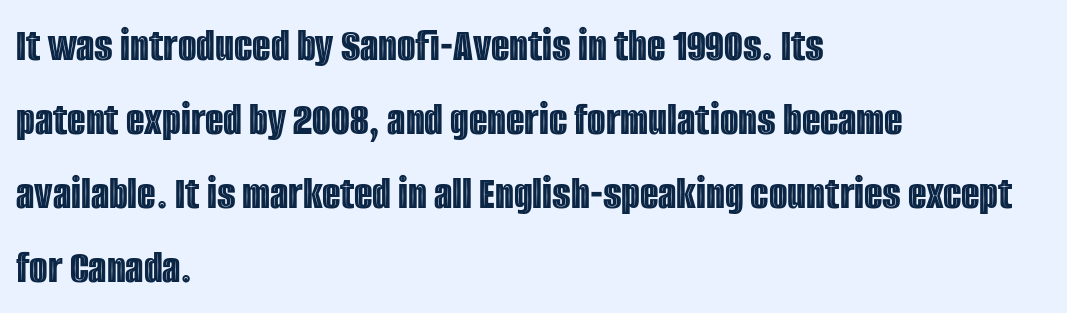
The image shows 48 px condensed type, upright; set left-aligned, normal line spacing (1.54x), normal letter spacing, not underlined; a large x-height.
